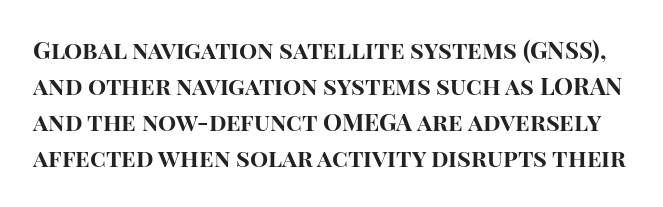
The image shows 24 px bold type, upright; set normal line spacing (1.5x), normal letter spacing, not underlined.
